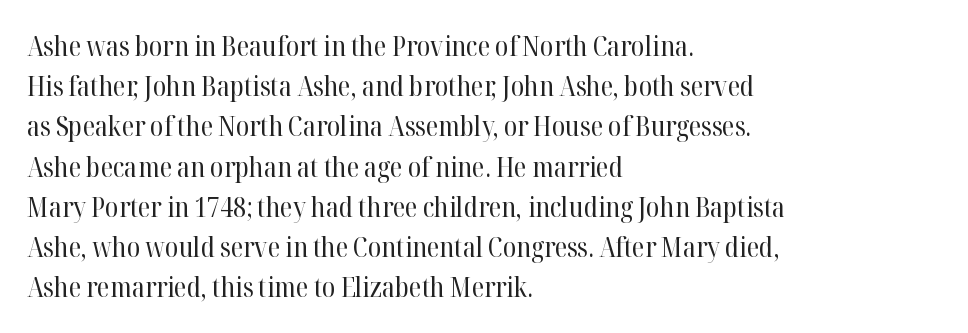
Q: Is the text bold? A: No.
Q: Is the text italic (slanted)? A: No, it is upright.
Q: Is the text underlined? A: No.
Q: How is the paragraph aligned? A: Left-aligned.
Q: Is the spacing between letters normal or unusually wide? A: Normal.
Q: Is the spacing between lines tight, normal or loose? A: Normal.
